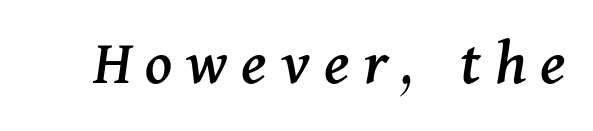
A typesetter would call this proportional, since set widths differ per character. Display-style spreading of the glyphs; the letterfit is very open. The foot of each line stays bare and open. Regarding serifs, this sample has them. Posture: slanted.
